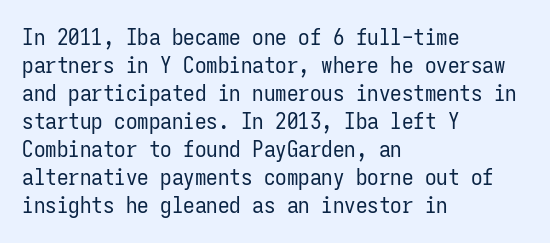
{"italic": "no", "bold": "no", "underline": "no", "align": "left", "line_spacing_ratio": 1.22, "letter_spacing": "normal", "letter_spacing_em": 0.0, "glyph_px": 23}
